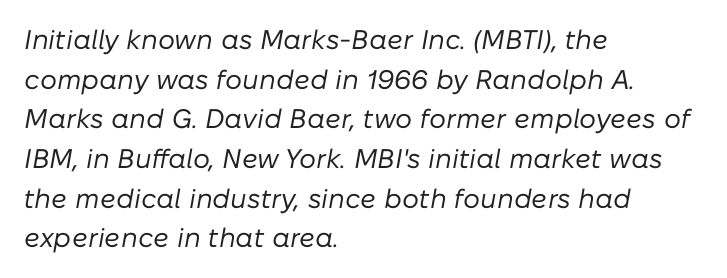
{"italic": "yes", "lean": "right", "slant_degrees": 10, "bold": "no", "underline": "no", "align": "left", "line_spacing": "normal", "line_spacing_ratio": 1.47, "letter_spacing": "normal", "letter_spacing_em": 0.0, "glyph_px": 27}
